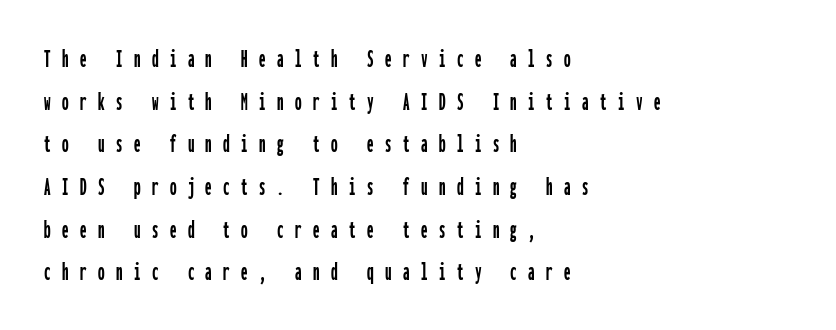
{"italic": "no", "underline": "no", "align": "left", "line_spacing": "normal", "line_spacing_ratio": 1.64, "letter_spacing": "wide", "letter_spacing_em": 0.44, "glyph_px": 26}
